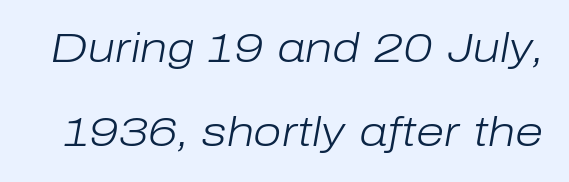
The image shows 41 px light type, italic (leaning right); set loose line spacing (2.06x), normal letter spacing, not underlined; low stroke contrast and a medium x-height.
